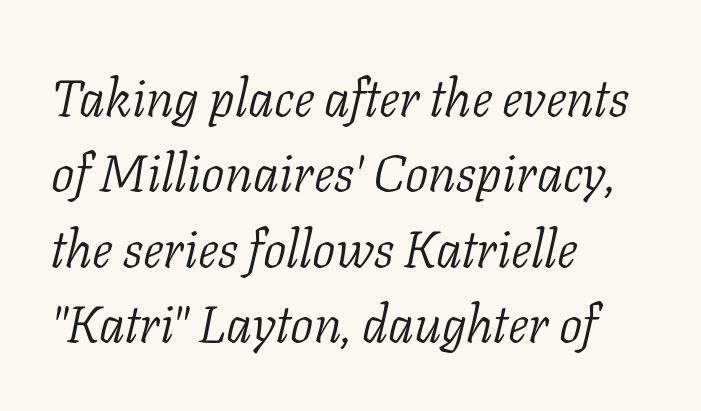
{"serif": "yes", "italic": "yes", "lean": "right", "slant_degrees": 11, "bold": "no", "weight": "light", "width": "normal", "stroke_contrast": "low", "x_height": "medium", "monospaced": "no", "underline": "no", "align": "left", "line_spacing": "normal", "line_spacing_ratio": 1.45, "letter_spacing": "normal", "letter_spacing_em": 0.0, "glyph_px": 52}
